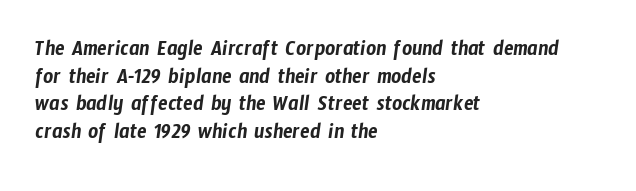
The image shows 22 px text type; set left-aligned, normal line spacing (1.26x), normal letter spacing, not underlined.
